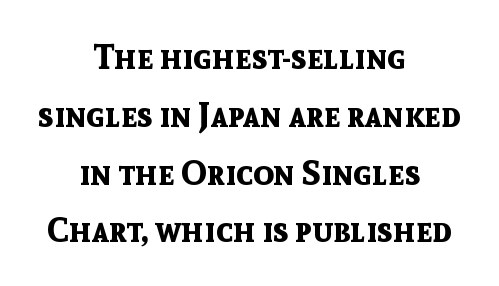
{"serif": "no", "italic": "no", "bold": "yes", "weight": "bold", "width": "normal", "x_height": "medium", "monospaced": "no", "underline": "no", "align": "center", "line_spacing": "normal", "line_spacing_ratio": 1.7, "letter_spacing": "normal", "letter_spacing_em": 0.0, "glyph_px": 34}
